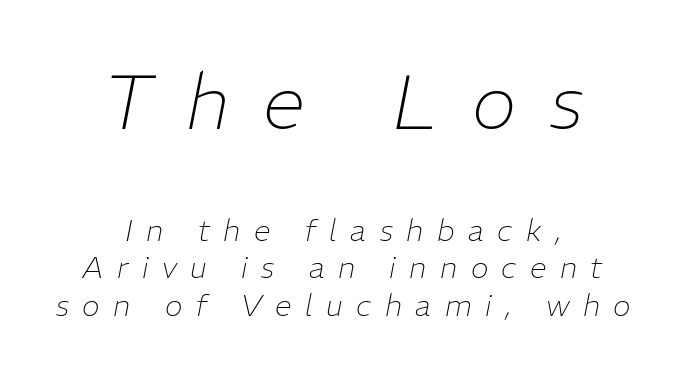
Q: Is the text bold? A: No.
Q: Is the text italic (slanted)? A: Yes, it leans right by about 11 degrees.
Q: Is the text underlined? A: No.
Q: How is the paragraph aligned? A: Centered.
Q: Is the spacing between letters normal or unusually wide? A: Unusually wide.
Q: Is the spacing between lines tight, normal or loose? A: Normal.
Q: Which block of text is set in a larger size, the first (top) or the second (bottom)? A: The first (top) one.
Q: Width (condensed, normal, or wide)? A: Normal.
Q: Stroke contrast? A: Low.
Q: x-height? A: Medium.
Q: Monospaced? A: No.
